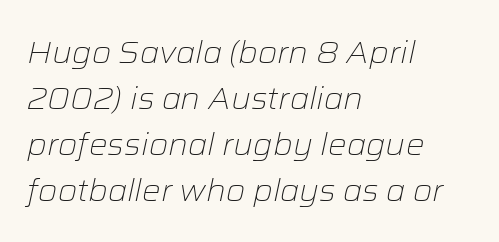
{"italic": "yes", "lean": "right", "slant_degrees": 12, "bold": "no", "weight": "light", "width": "normal", "stroke_contrast": "low", "x_height": "medium", "monospaced": "no", "underline": "no", "align": "left", "line_spacing": "normal", "line_spacing_ratio": 1.48, "letter_spacing": "normal", "letter_spacing_em": 0.0, "glyph_px": 31}
